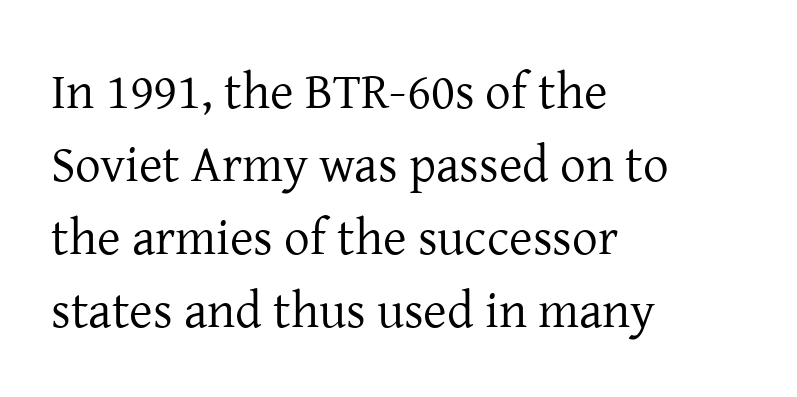
{"serif": "yes", "italic": "no", "bold": "no", "weight": "regular", "width": "normal", "stroke_contrast": "low", "x_height": "medium", "monospaced": "no", "underline": "no", "align": "left", "line_spacing": "normal", "line_spacing_ratio": 1.43, "letter_spacing": "normal", "letter_spacing_em": 0.0, "glyph_px": 51}
